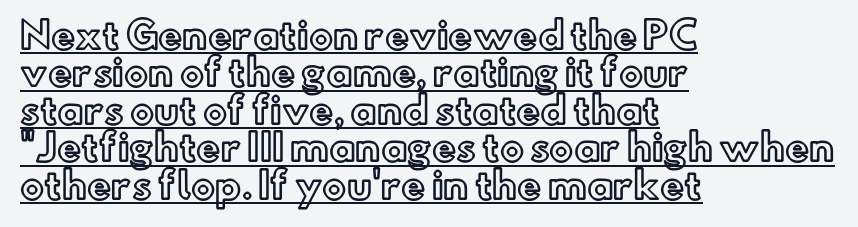
The image shows 36 px text type, upright; set left-aligned, tight line spacing (1.04x), normal letter spacing, underlined; a small x-height.
